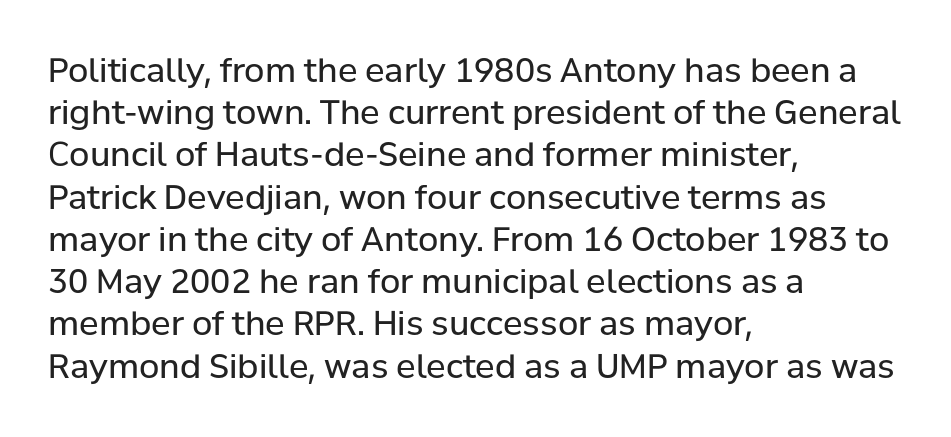
The image shows 33 px regular-weight sans-serif type, upright; set left-aligned, normal line spacing (1.28x), normal letter spacing, not underlined; low stroke contrast and a medium x-height.
